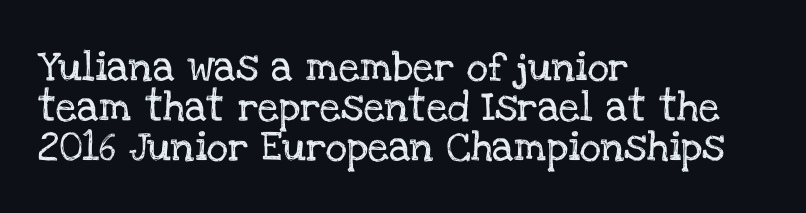
The image shows 30 px serif type, upright; set left-aligned, normal line spacing (1.34x), normal letter spacing, not underlined; low stroke contrast and a large x-height.
